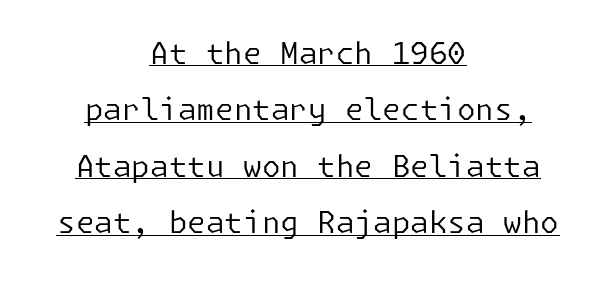
Q: Is the text bold? A: No.
Q: Is the text italic (slanted)? A: No, it is upright.
Q: Is the typeface a serif or a sans-serif typeface? A: Sans-serif.
Q: Is the text underlined? A: Yes.
Q: How is the paragraph aligned? A: Centered.
Q: Is the spacing between letters normal or unusually wide? A: Normal.
Q: Width (condensed, normal, or wide)? A: Normal.
Q: Stroke contrast? A: Low.
Q: x-height? A: Medium.
